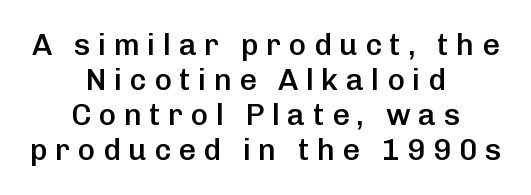
Q: Is the text bold? A: Semi-bold.
Q: Is the text italic (slanted)? A: No, it is upright.
Q: Is the typeface a serif or a sans-serif typeface? A: Sans-serif.
Q: Is the text underlined? A: No.
Q: How is the paragraph aligned? A: Centered.
Q: Is the spacing between letters normal or unusually wide? A: Unusually wide.
Q: Width (condensed, normal, or wide)? A: Normal.
Q: Stroke contrast? A: Low.
Q: x-height? A: Medium.
Q: Monospaced? A: No.
